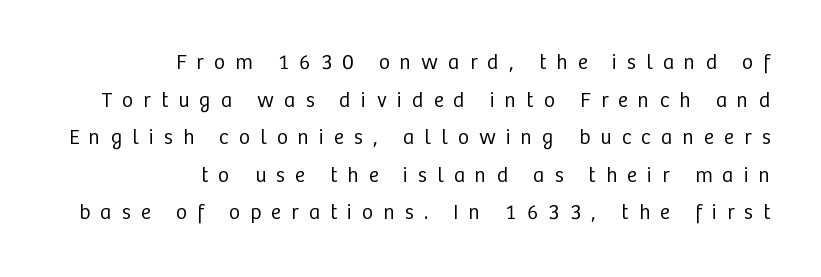
{"italic": "no", "bold": "no", "underline": "no", "align": "right", "line_spacing_ratio": 1.79, "letter_spacing": "wide", "letter_spacing_em": 0.49, "glyph_px": 21}
